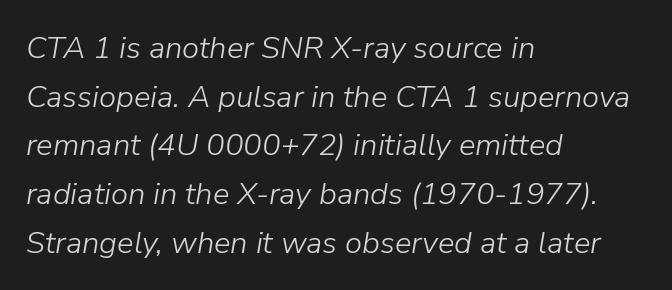
{"italic": "yes", "lean": "right", "slant_degrees": 9, "bold": "no", "weight": "light", "width": "normal", "stroke_contrast": "low", "x_height": "medium", "monospaced": "no", "underline": "no", "align": "left", "line_spacing": "normal", "line_spacing_ratio": 1.57, "letter_spacing": "normal", "letter_spacing_em": 0.0, "glyph_px": 31}
